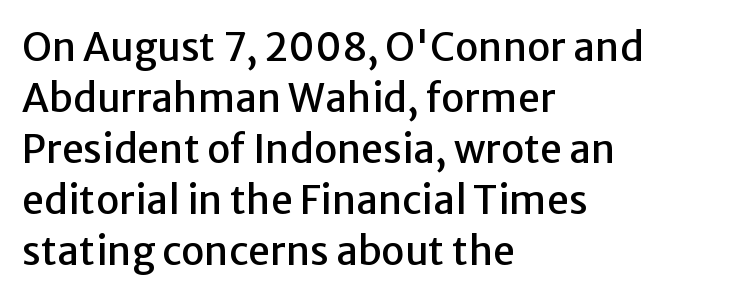
{"serif": "no", "italic": "no", "width": "normal", "stroke_contrast": "low", "x_height": "medium", "monospaced": "no", "underline": "no", "align": "left", "line_spacing": "normal", "line_spacing_ratio": 1.31, "letter_spacing": "normal", "letter_spacing_em": 0.0, "glyph_px": 39}
